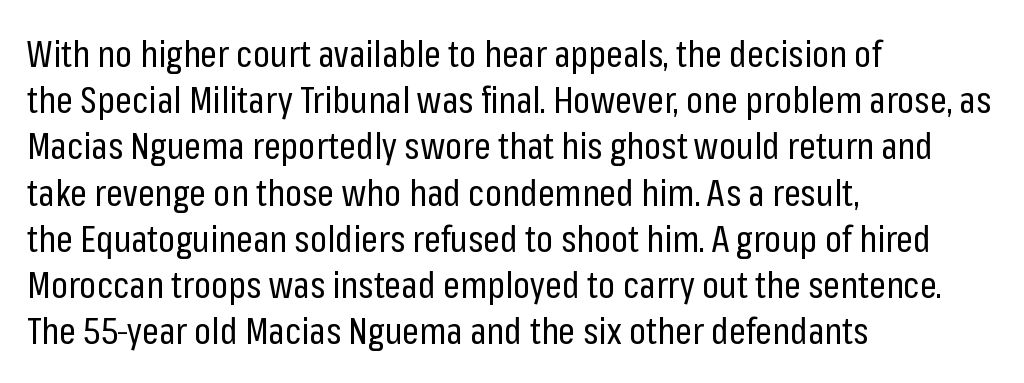
Q: Is the text bold? A: No.
Q: Is the text italic (slanted)? A: No, it is upright.
Q: Is the typeface a serif or a sans-serif typeface? A: Sans-serif.
Q: Is the text underlined? A: No.
Q: How is the paragraph aligned? A: Left-aligned.
Q: Is the spacing between letters normal or unusually wide? A: Normal.
Q: Is the spacing between lines tight, normal or loose? A: Normal.
Q: Width (condensed, normal, or wide)? A: Condensed.
Q: Stroke contrast? A: Low.
Q: x-height? A: Medium.
Q: Monospaced? A: No.
